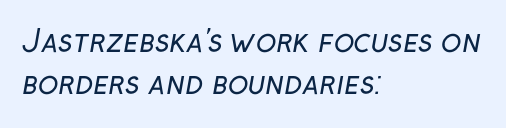
Q: Is the text bold? A: No.
Q: Is the typeface a serif or a sans-serif typeface? A: Sans-serif.
Q: Is the text underlined? A: No.
Q: How is the paragraph aligned? A: Left-aligned.
Q: Is the spacing between letters normal or unusually wide? A: Normal.
Q: Is the spacing between lines tight, normal or loose? A: Normal.
Q: Width (condensed, normal, or wide)? A: Normal.
Q: Stroke contrast? A: Low.
Q: x-height? A: Medium.
Q: Monospaced? A: No.
